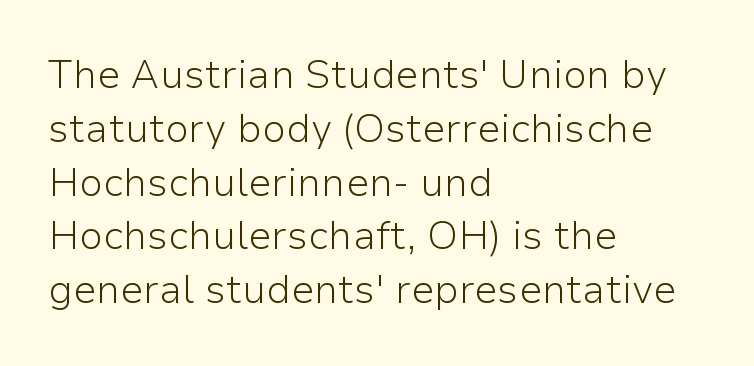
Tracking here is standard; glyphs follow each other at the usual distance. Bold? No — there's no thickening of the strokes. The gap between lines stays unmarked. These lines are rendered in a variable-pitch font.
